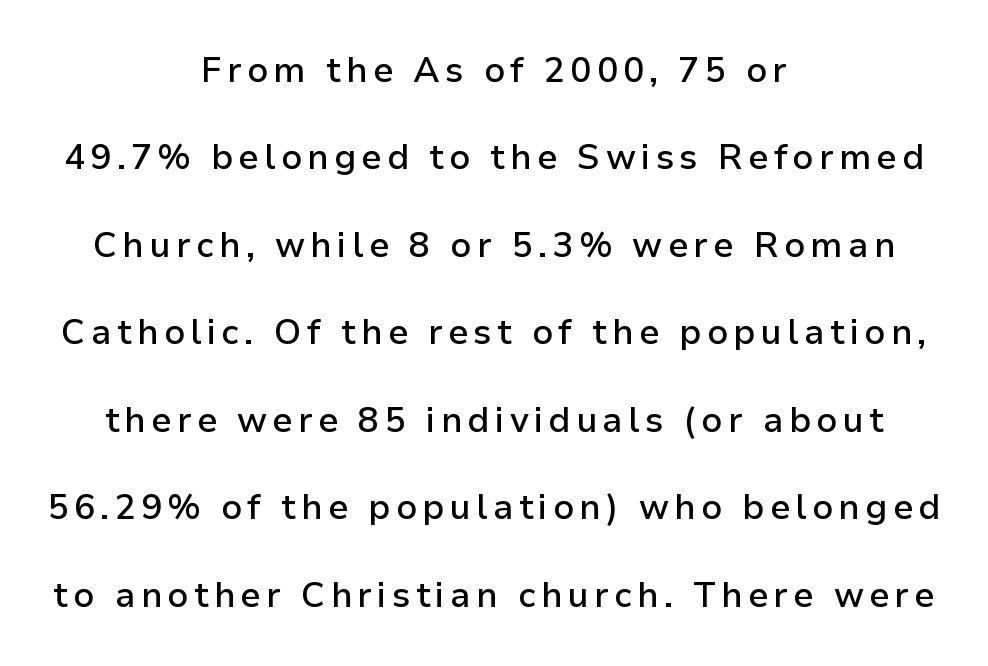
{"serif": "no", "italic": "no", "bold": "semi", "weight": "semibold", "width": "normal", "stroke_contrast": "low", "x_height": "medium", "monospaced": "no", "underline": "no", "align": "center", "line_spacing": "loose", "line_spacing_ratio": 2.5, "glyph_px": 35}
